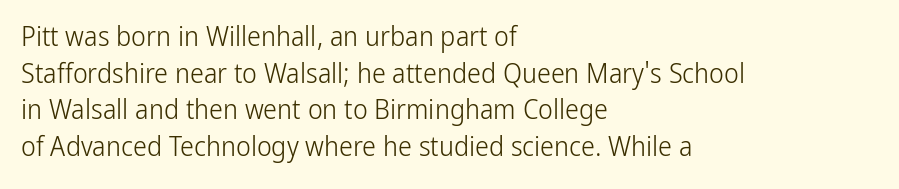
{"serif": "no", "italic": "no", "bold": "no", "weight": "light", "width": "condensed", "stroke_contrast": "low", "x_height": "medium", "monospaced": "no", "underline": "no", "align": "left", "line_spacing": "normal", "line_spacing_ratio": 1.31, "letter_spacing": "normal", "letter_spacing_em": 0.0, "glyph_px": 28}
